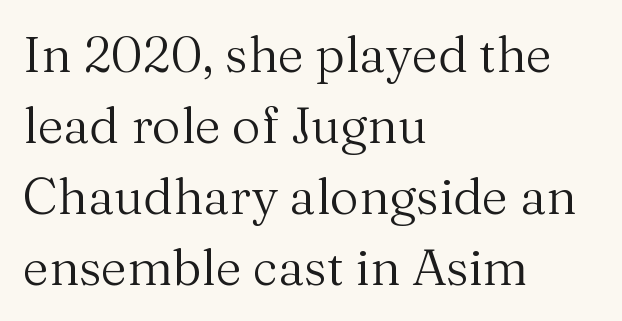
{"serif": "yes", "italic": "no", "bold": "no", "weight": "regular", "width": "normal", "stroke_contrast": "medium", "x_height": "medium", "monospaced": "no", "underline": "no", "align": "left", "line_spacing": "normal", "line_spacing_ratio": 1.42, "letter_spacing": "normal", "letter_spacing_em": 0.0, "glyph_px": 50}
